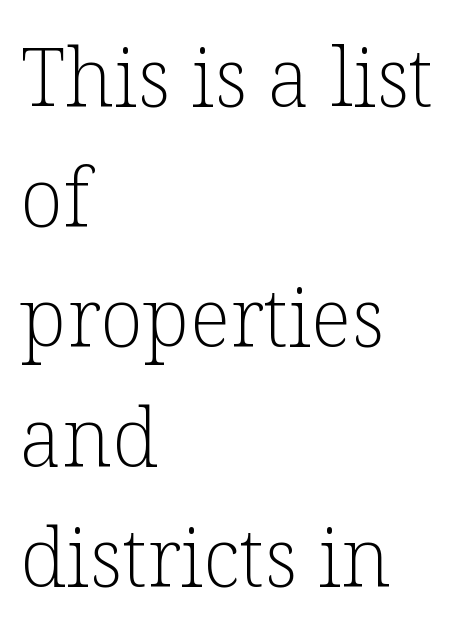
Q: Is the text bold? A: No.
Q: Is the text italic (slanted)? A: No, it is upright.
Q: Is the typeface a serif or a sans-serif typeface? A: Serif.
Q: Is the text underlined? A: No.
Q: How is the paragraph aligned? A: Left-aligned.
Q: Is the spacing between letters normal or unusually wide? A: Normal.
Q: Is the spacing between lines tight, normal or loose? A: Normal.
Q: Width (condensed, normal, or wide)? A: Normal.
Q: Stroke contrast? A: Low.
Q: x-height? A: Medium.
Q: Monospaced? A: No.
